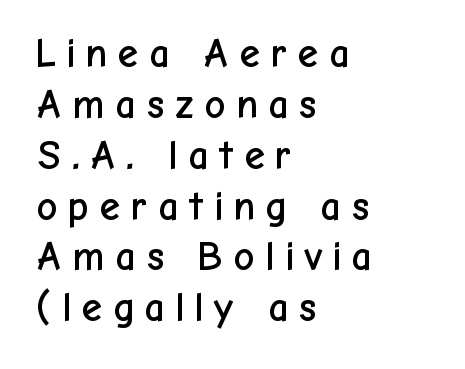
{"serif": "no", "italic": "no", "width": "normal", "stroke_contrast": "low", "x_height": "medium", "monospaced": "no", "underline": "no", "align": "left", "line_spacing_ratio": 1.24, "letter_spacing": "wide", "letter_spacing_em": 0.22, "glyph_px": 41}
